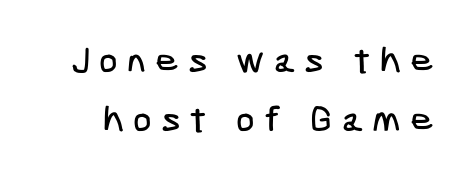
Students, note that the glyphs here are deliberately spaced far apart. In terms of letterform style, serifs are entirely absent. Just letters on the line, the space beneath them empty. These lines sit exactly where default settings would place them.
